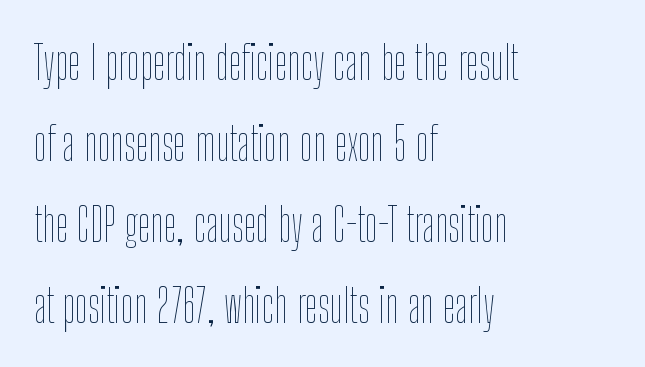
Q: Is the text bold? A: No.
Q: Is the text italic (slanted)? A: No, it is upright.
Q: Is the text underlined? A: No.
Q: How is the paragraph aligned? A: Left-aligned.
Q: Is the spacing between letters normal or unusually wide? A: Normal.
Q: Width (condensed, normal, or wide)? A: Condensed.
Q: Stroke contrast? A: Low.
Q: x-height? A: Medium.
Q: Monospaced? A: No.
